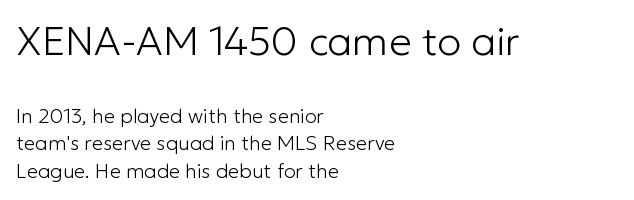
These lines are set flush left with a ragged right edge. Regarding leading, the lines here are spaced in the standard way. Nothing unusual about the tracking: characters are spaced as the font intends. On a weight scale, this lands at 450 or below. The letters stand straight up with perfectly vertical stems.
